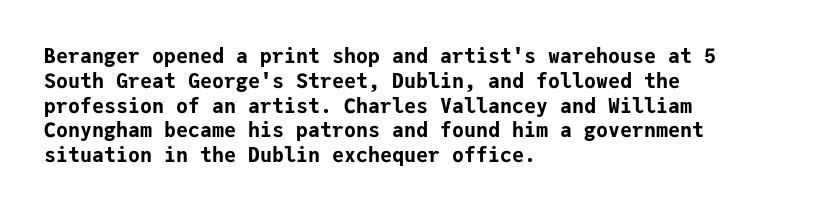
The image shows 20 px bold type, upright; set left-aligned, line spacing 1.24x, normal letter spacing, not underlined.
